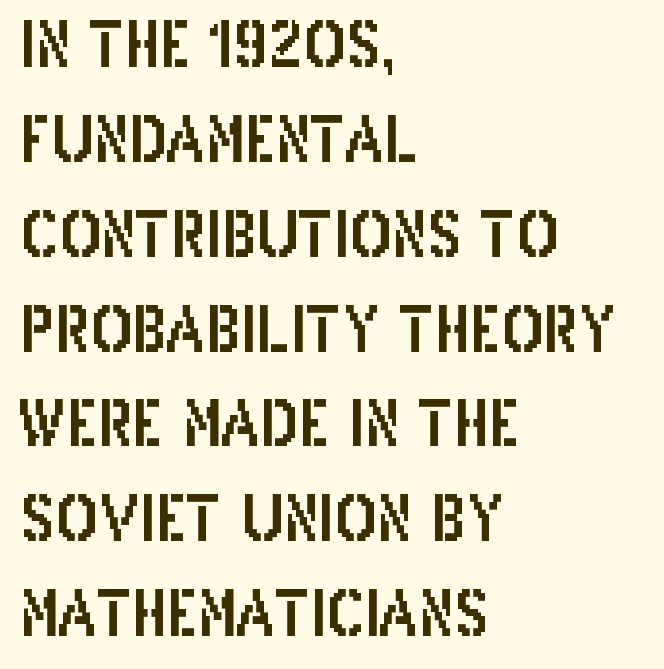
Q: Is the text italic (slanted)? A: No, it is upright.
Q: Is the typeface a serif or a sans-serif typeface? A: Sans-serif.
Q: Is the text underlined? A: No.
Q: How is the paragraph aligned? A: Left-aligned.
Q: Is the spacing between letters normal or unusually wide? A: Normal.
Q: Is the spacing between lines tight, normal or loose? A: Normal.
Q: Width (condensed, normal, or wide)? A: Condensed.
Q: Stroke contrast? A: Low.
Q: x-height? A: Large.
Q: Monospaced? A: No.
